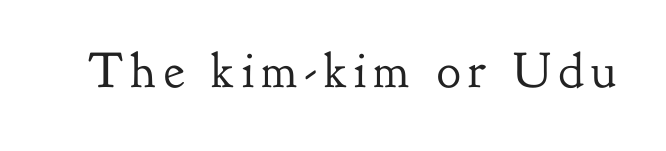
Q: Is the text bold? A: No.
Q: Is the text italic (slanted)? A: No, it is upright.
Q: Is the typeface a serif or a sans-serif typeface? A: Serif.
Q: Is the text underlined? A: No.
Q: Width (condensed, normal, or wide)? A: Normal.
Q: Stroke contrast? A: Low.
Q: x-height? A: Small.
Q: Monospaced? A: No.
